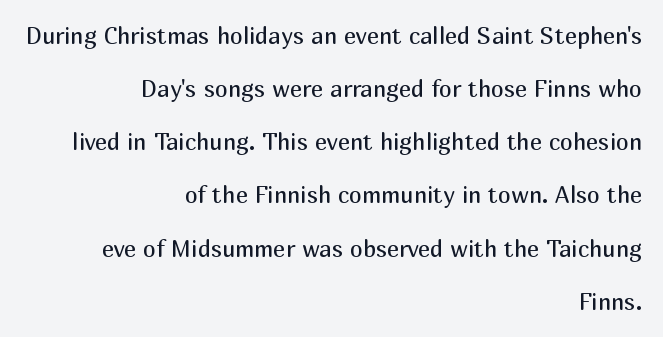
Q: Is the text bold? A: No.
Q: Is the text italic (slanted)? A: No, it is upright.
Q: Is the text underlined? A: No.
Q: How is the paragraph aligned? A: Right-aligned.
Q: Is the spacing between letters normal or unusually wide? A: Normal.
Q: Is the spacing between lines tight, normal or loose? A: Loose.
